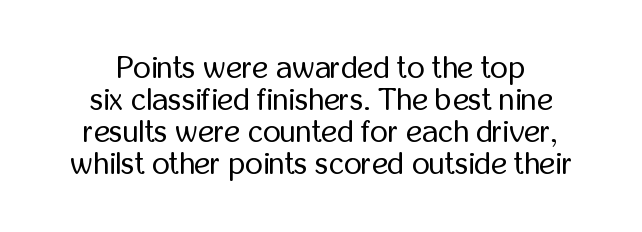
Q: Is the text bold? A: No.
Q: Is the text italic (slanted)? A: No, it is upright.
Q: Is the typeface a serif or a sans-serif typeface? A: Sans-serif.
Q: Is the text underlined? A: No.
Q: Is the spacing between letters normal or unusually wide? A: Normal.
Q: Is the spacing between lines tight, normal or loose? A: Tight.
Q: Width (condensed, normal, or wide)? A: Condensed.
Q: Stroke contrast? A: Low.
Q: x-height? A: Medium.
Q: Monospaced? A: No.
